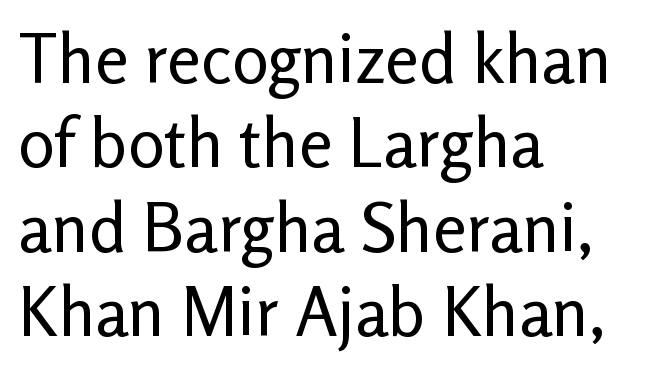
Q: Is the text bold? A: No.
Q: Is the text italic (slanted)? A: No, it is upright.
Q: Is the typeface a serif or a sans-serif typeface? A: Sans-serif.
Q: Is the text underlined? A: No.
Q: How is the paragraph aligned? A: Left-aligned.
Q: Is the spacing between letters normal or unusually wide? A: Normal.
Q: Width (condensed, normal, or wide)? A: Normal.
Q: Stroke contrast? A: Low.
Q: x-height? A: Medium.
Q: Monospaced? A: No.
